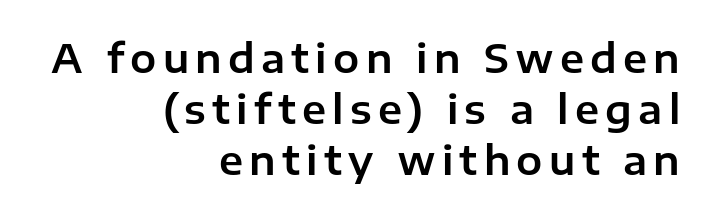
You could not count columns in this text — the font is proportionally spaced. Horizontal alignment here is rightward, an uncommon choice for prose. Is there much room between lines? A standard amount, neither cramped nor airy. Rule under the text: the space is simply empty. Every stem runs plumb, perpendicular to the baseline.
